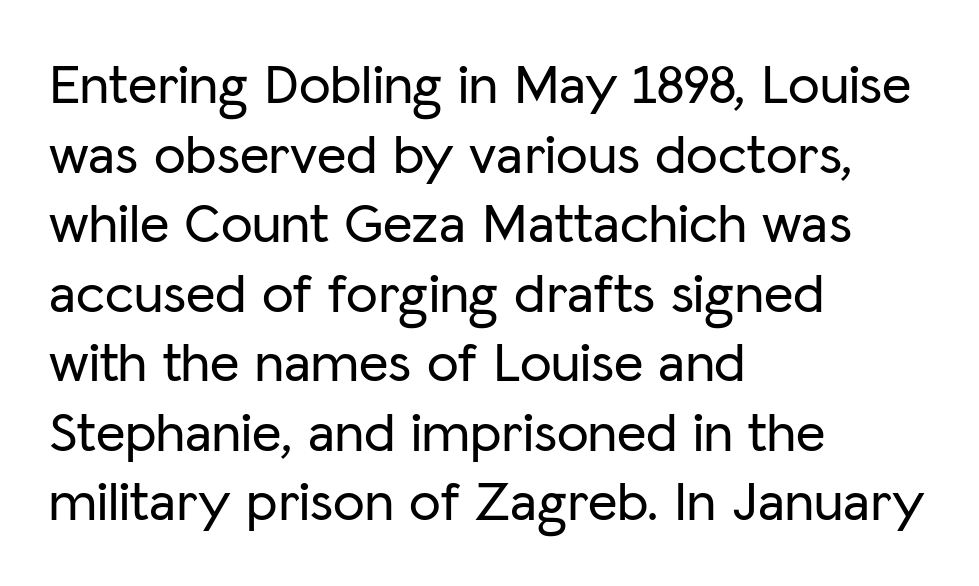
{"serif": "no", "italic": "no", "width": "normal", "stroke_contrast": "low", "x_height": "medium", "monospaced": "no", "underline": "no", "align": "left", "line_spacing_ratio": 1.22, "letter_spacing": "normal", "letter_spacing_em": 0.0, "glyph_px": 57}
